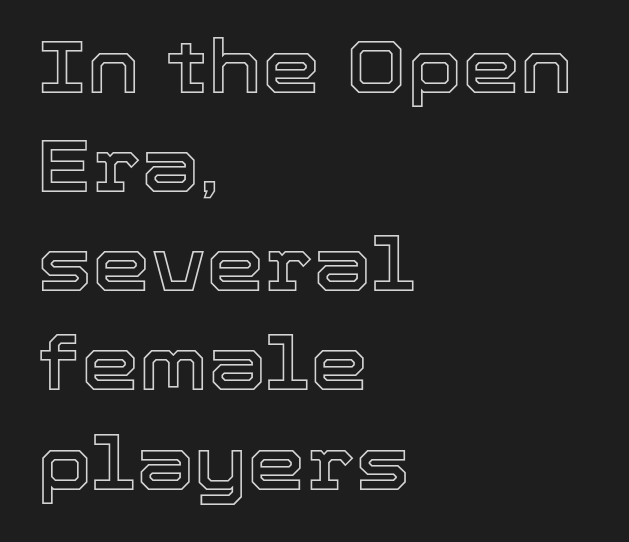
{"italic": "no", "width": "normal", "x_height": "medium", "monospaced": "no", "underline": "no", "align": "left", "line_spacing": "normal", "line_spacing_ratio": 1.34, "letter_spacing": "normal", "letter_spacing_em": 0.0, "glyph_px": 74}
